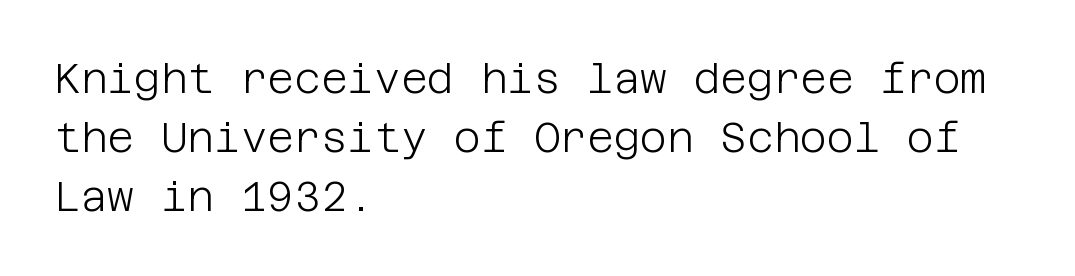
The image shows 41 px light sans-serif type, upright; set left-aligned, normal line spacing (1.44x), normal letter spacing, not underlined; low stroke contrast and a large x-height.
